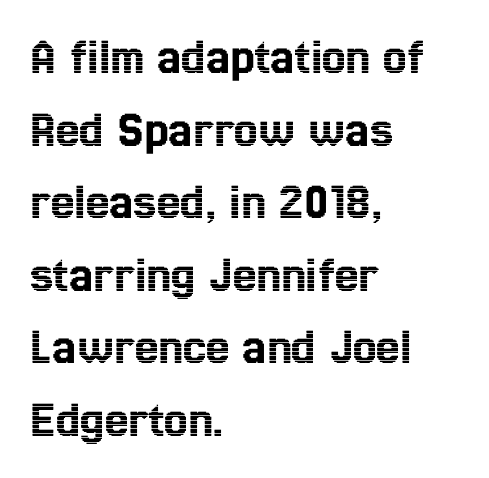
Q: Is the text italic (slanted)? A: No, it is upright.
Q: Is the text underlined? A: No.
Q: How is the paragraph aligned? A: Left-aligned.
Q: Is the spacing between letters normal or unusually wide? A: Normal.
Q: Is the spacing between lines tight, normal or loose? A: Normal.
Q: Width (condensed, normal, or wide)? A: Condensed.
Q: x-height? A: Medium.
Q: Monospaced? A: No.
